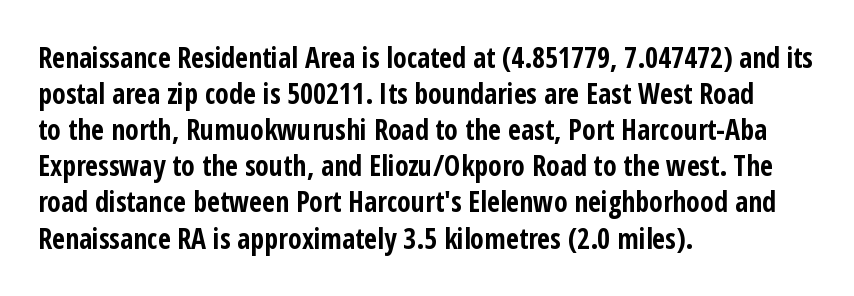
Q: Is the text bold? A: Yes.
Q: Is the text italic (slanted)? A: No, it is upright.
Q: Is the typeface a serif or a sans-serif typeface? A: Sans-serif.
Q: Is the text underlined? A: No.
Q: How is the paragraph aligned? A: Left-aligned.
Q: Is the spacing between letters normal or unusually wide? A: Normal.
Q: Is the spacing between lines tight, normal or loose? A: Normal.
Q: Width (condensed, normal, or wide)? A: Condensed.
Q: Stroke contrast? A: Low.
Q: x-height? A: Medium.
Q: Monospaced? A: No.
